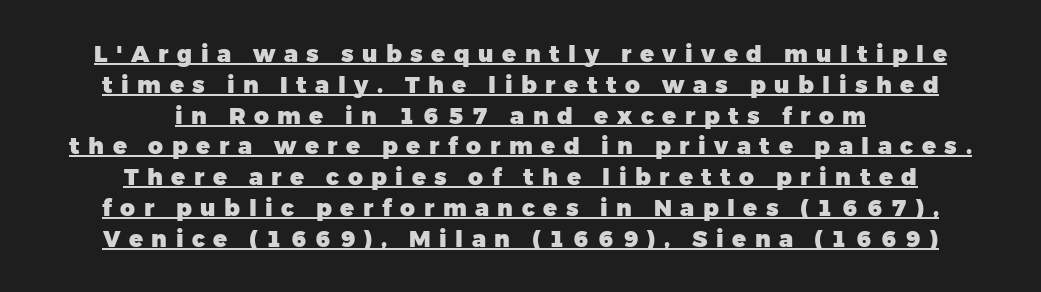
The typography opts for an upright posture over an oblique one. Underlining? Definitely there. What stands out about the letter spacing? Its width — letters are far apart. What's the leading like? Ordinary, nothing unusual. Weight: bold.
